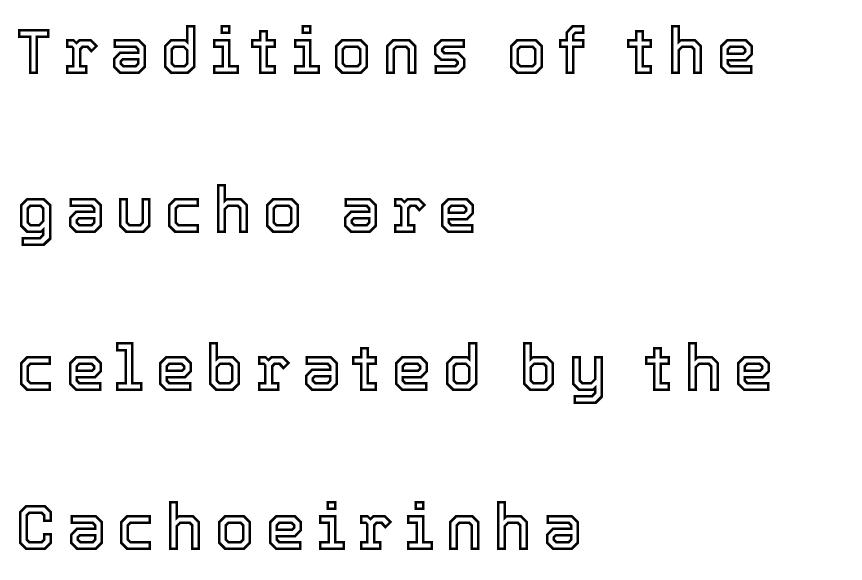
The image shows 64 px text type, upright; set left-aligned, loose line spacing (2.48x), not underlined; a medium x-height.
